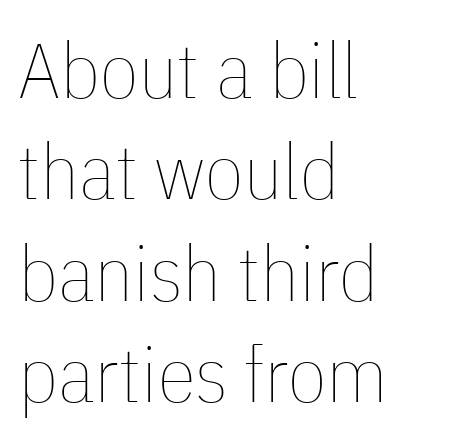
The specimen reads as upright at a glance. The passage shown is typed in a proportional face where columns would drift. Which margin do the lines hug? The left one — the right edge is uneven. Each stroke keeps to a modest, everyday thickness or less. Vertical spacing — default. Students, note that the glyphs here touch the page at normal intervals.
